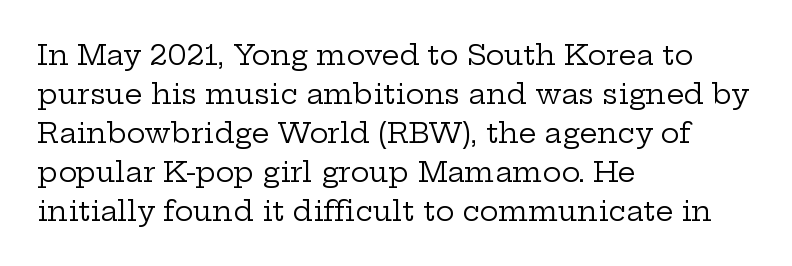
This rendering features lettering with no underline. Nobody touched the tracking dial on this one. The text was rendered using a seriffed face with decorative stroke endings. Notice how the stems are strictly vertical — no italics here.
